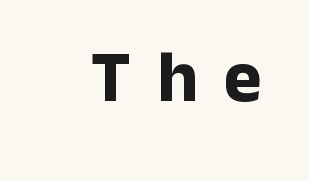
Q: Is the text bold? A: Yes.
Q: Is the text italic (slanted)? A: No, it is upright.
Q: Is the typeface a serif or a sans-serif typeface? A: Sans-serif.
Q: Is the text underlined? A: No.
Q: Is the spacing between letters normal or unusually wide? A: Unusually wide.
Q: Width (condensed, normal, or wide)? A: Normal.
Q: Stroke contrast? A: Low.
Q: x-height? A: Medium.
Q: Monospaced? A: No.
